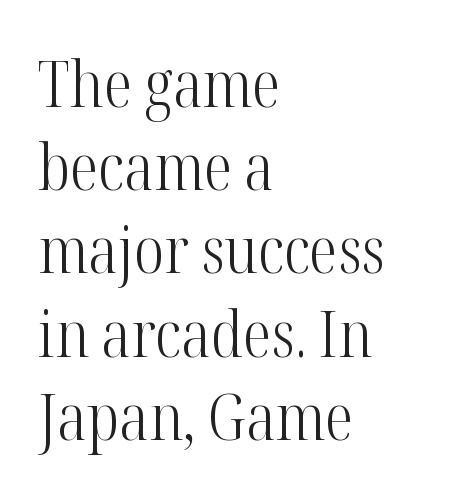
The image shows 64 px light, condensed serif type, upright; set left-aligned, normal line spacing (1.3x), normal letter spacing, not underlined; high stroke contrast and a medium x-height.
